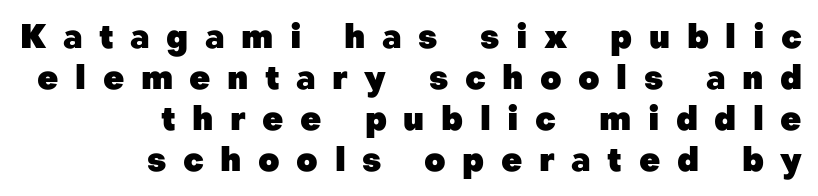
{"serif": "no", "italic": "no", "bold": "yes", "weight": "heavy", "width": "normal", "stroke_contrast": "low", "x_height": "medium", "monospaced": "no", "underline": "no", "align": "right", "line_spacing_ratio": 1.24, "letter_spacing": "wide", "letter_spacing_em": 0.5, "glyph_px": 33}
